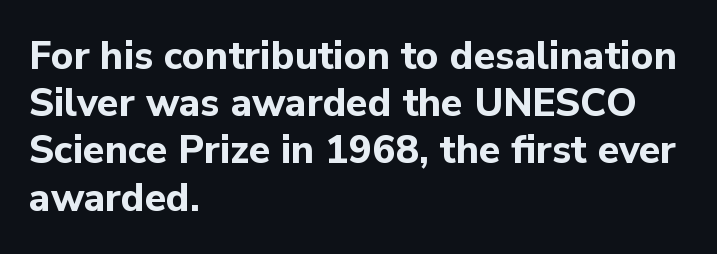
{"serif": "no", "italic": "no", "bold": "yes", "weight": "bold", "width": "normal", "stroke_contrast": "low", "x_height": "medium", "monospaced": "no", "underline": "no", "align": "left", "line_spacing_ratio": 1.21, "letter_spacing": "normal", "letter_spacing_em": 0.0, "glyph_px": 39}
